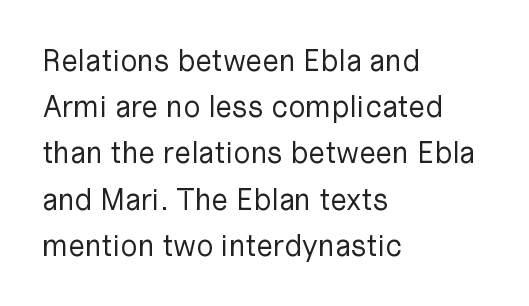
{"serif": "no", "italic": "no", "bold": "no", "weight": "regular", "width": "normal", "stroke_contrast": "low", "x_height": "medium", "monospaced": "no", "underline": "no", "align": "left", "line_spacing": "normal", "line_spacing_ratio": 1.54, "letter_spacing": "normal", "letter_spacing_em": 0.0, "glyph_px": 30}
